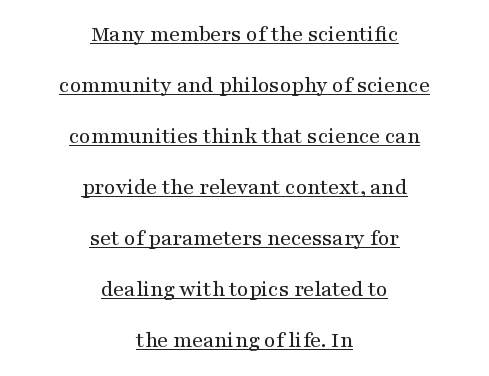
Q: Is the text italic (slanted)? A: No, it is upright.
Q: Is the text underlined? A: Yes.
Q: How is the paragraph aligned? A: Centered.
Q: Is the spacing between letters normal or unusually wide? A: Normal.
Q: Is the spacing between lines tight, normal or loose? A: Loose.
